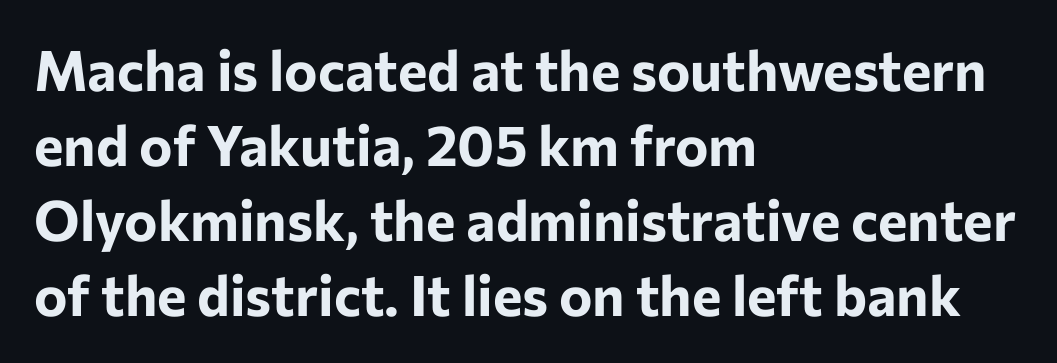
{"serif": "no", "italic": "no", "bold": "yes", "weight": "bold", "width": "normal", "stroke_contrast": "low", "x_height": "medium", "monospaced": "no", "underline": "no", "align": "left", "line_spacing": "normal", "line_spacing_ratio": 1.34, "letter_spacing": "normal", "letter_spacing_em": 0.0, "glyph_px": 56}
